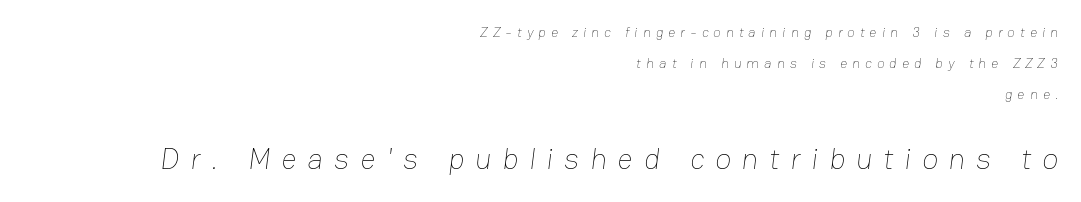
{"bold": "no", "weight": "thin", "width": "normal", "stroke_contrast": "low", "x_height": "medium", "monospaced": "no", "underline": "no", "align": "right", "line_spacing": "loose", "line_spacing_ratio": 2.2, "letter_spacing": "wide", "letter_spacing_em": 0.36, "larger_block": "second", "size_ratio": 2.14, "glyph_px": 30}
